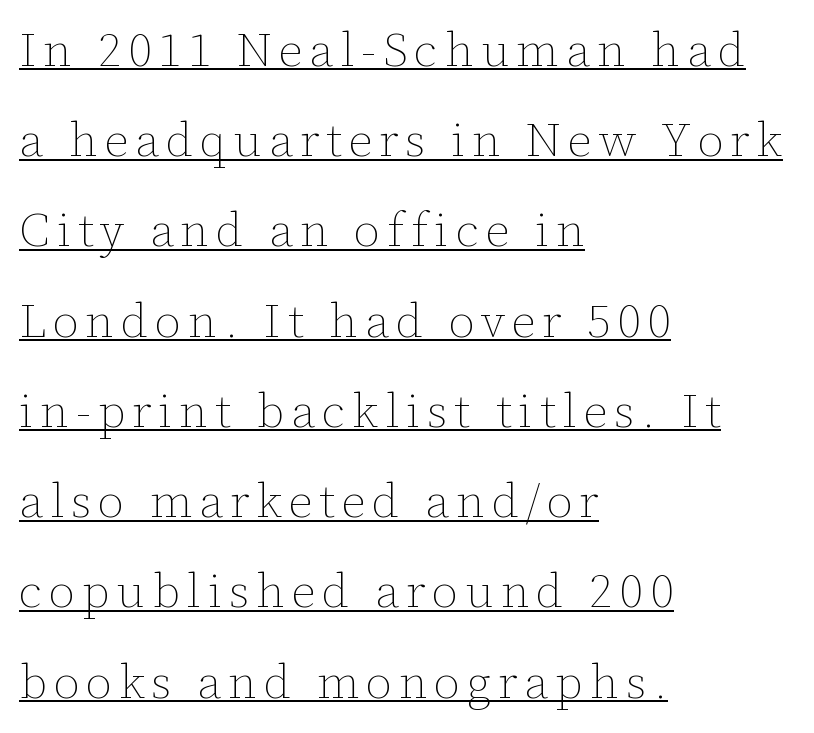
{"italic": "no", "bold": "no", "weight": "thin", "width": "normal", "stroke_contrast": "low", "x_height": "medium", "monospaced": "no", "underline": "yes", "align": "left", "line_spacing_ratio": 1.88, "glyph_px": 48}
